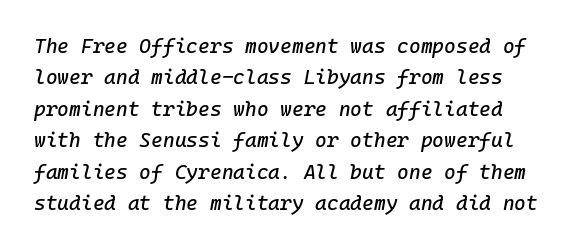
The glyphs are unaccompanied by any horizontal stroke below them. Does extra space separate the letters? No, they use regular spacing. Slanted lettering throughout. What's the leading like? Ordinary, nothing unusual.
